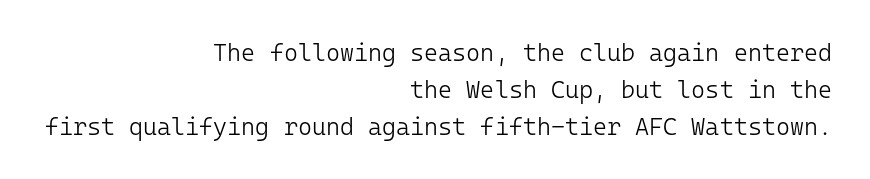
Q: Is the text bold? A: No.
Q: Is the text italic (slanted)? A: No, it is upright.
Q: Is the text underlined? A: No.
Q: How is the paragraph aligned? A: Right-aligned.
Q: Is the spacing between letters normal or unusually wide? A: Normal.
Q: Is the spacing between lines tight, normal or loose? A: Normal.
